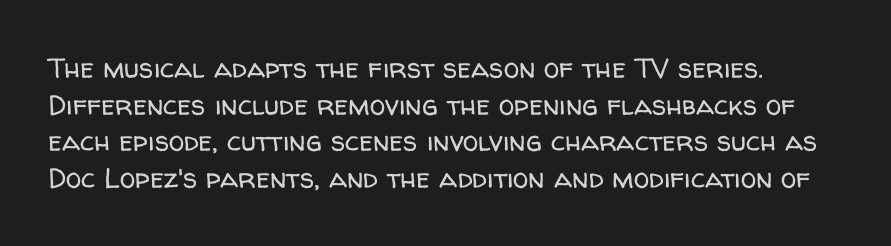
{"serif": "no", "italic": "no", "bold": "no", "weight": "regular", "width": "normal", "stroke_contrast": "low", "x_height": "medium", "monospaced": "no", "underline": "no", "align": "left", "line_spacing": "normal", "line_spacing_ratio": 1.31, "letter_spacing": "normal", "letter_spacing_em": 0.0, "glyph_px": 28}
